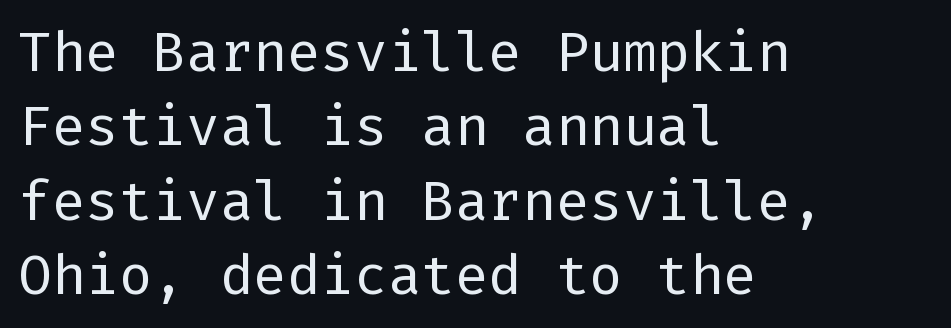
{"serif": "no", "italic": "no", "bold": "no", "weight": "regular", "width": "normal", "stroke_contrast": "low", "x_height": "medium", "underline": "no", "align": "left", "line_spacing": "normal", "line_spacing_ratio": 1.33, "letter_spacing": "normal", "letter_spacing_em": 0.0, "glyph_px": 56}
